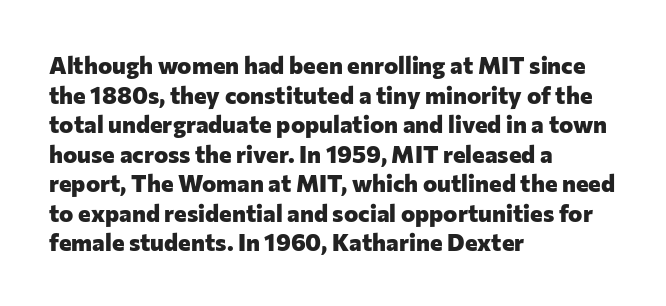
Nobody drew a line under any word here. The lettering stays uniformly vertical, giving the passage a roman look. Each word holds together tightly as a unit, with standard inter-letter gaps. A student would call this left alignment; a typographer would say flush left, rag right. Typographic density is high because the face is bold.
